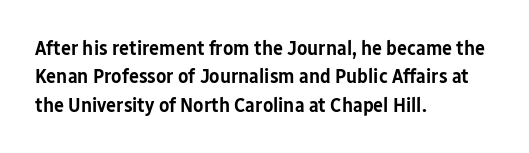
{"italic": "no", "bold": "semi", "underline": "no", "align": "left", "line_spacing": "normal", "line_spacing_ratio": 1.35, "letter_spacing": "normal", "letter_spacing_em": 0.0, "glyph_px": 21}
